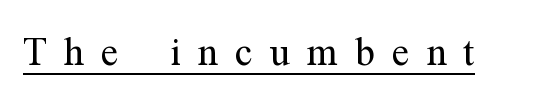
Q: Is the text bold? A: No.
Q: Is the text italic (slanted)? A: No, it is upright.
Q: Is the typeface a serif or a sans-serif typeface? A: Serif.
Q: Is the text underlined? A: Yes.
Q: Is the spacing between letters normal or unusually wide? A: Unusually wide.
Q: Width (condensed, normal, or wide)? A: Condensed.
Q: Stroke contrast? A: Medium.
Q: x-height? A: Medium.
Q: Monospaced? A: No.
